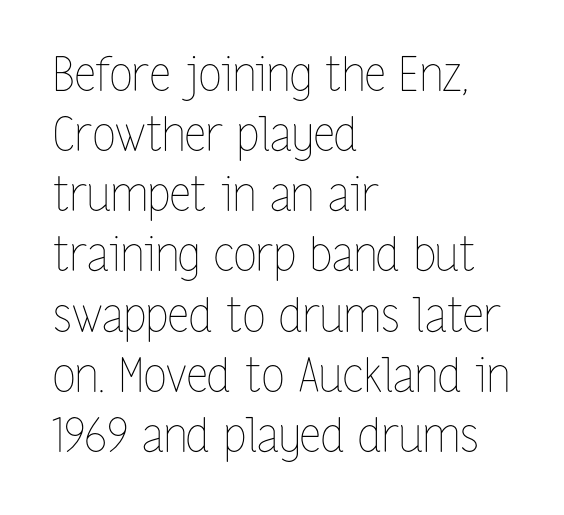
The image shows 47 px thin, condensed type, upright; set left-aligned, normal line spacing (1.28x), normal letter spacing, not underlined; low stroke contrast and a medium x-height.
